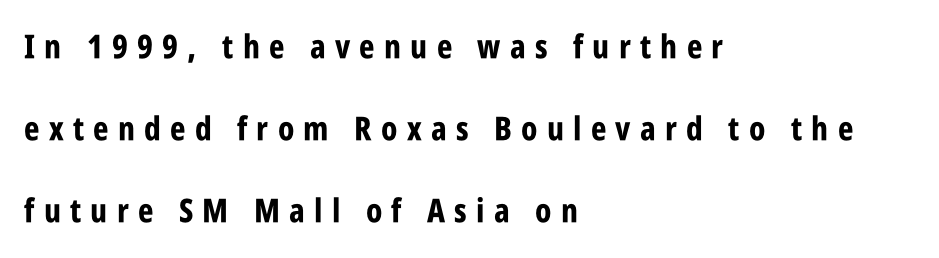
The image shows 33 px bold, condensed sans-serif type, upright; set left-aligned, loose line spacing (2.48x), unusually wide letter spacing (+0.28 em), not underlined; low stroke contrast and a large x-height.
